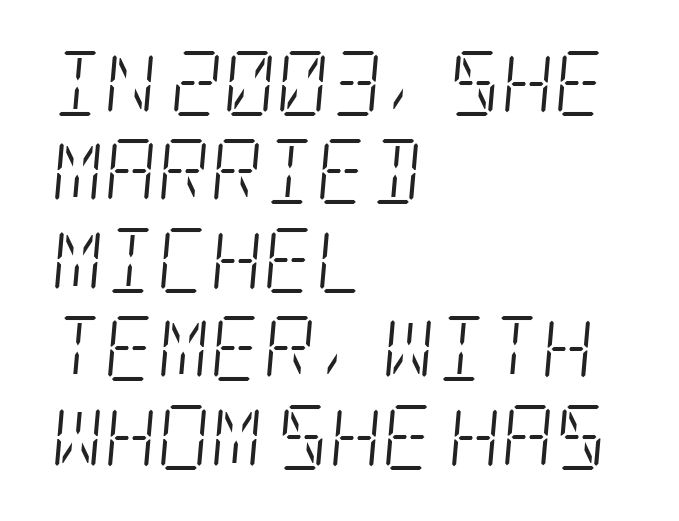
{"serif": "yes", "italic": "yes", "lean": "right", "slant_degrees": 5, "bold": "no", "weight": "light", "width": "condensed", "stroke_contrast": "low", "x_height": "large", "underline": "no", "align": "left", "line_spacing": "normal", "line_spacing_ratio": 1.36, "letter_spacing": "normal", "letter_spacing_em": 0.0, "glyph_px": 65}
